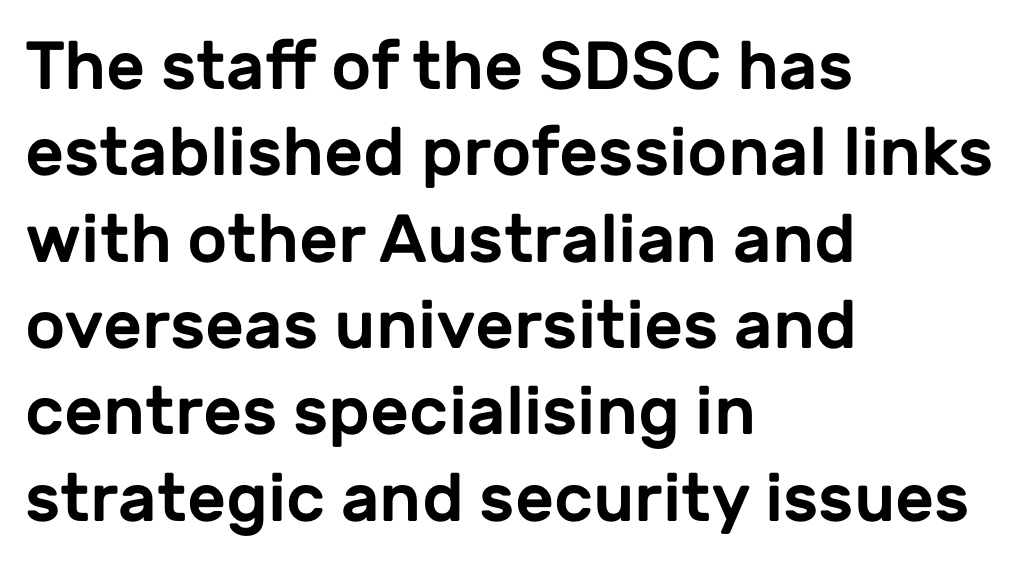
Observe the absence of serifs on each vertical stroke in this sample. A student would call this left alignment; a typographer would say flush left, rag right. Unmarked baselines from the first word to the last. The type sits square on the baseline with zero lean. Proportional: the letters do not fall into vertical columns.
